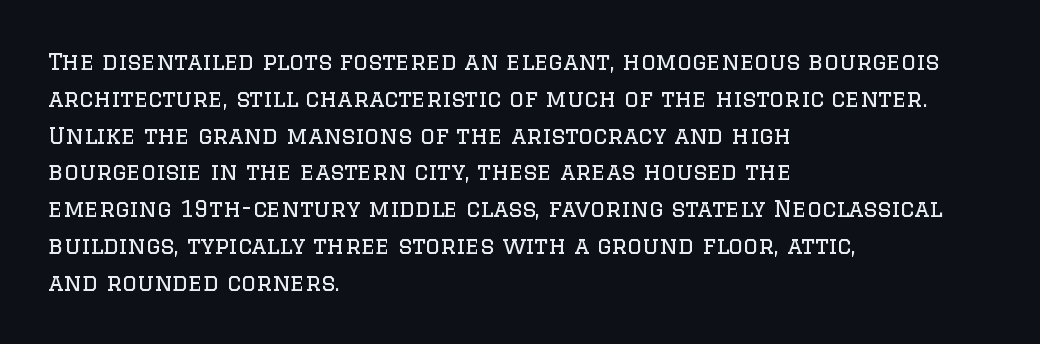
{"italic": "no", "bold": "no", "underline": "no", "align": "left", "line_spacing": "normal", "line_spacing_ratio": 1.6, "letter_spacing": "normal", "letter_spacing_em": 0.0, "glyph_px": 23}
